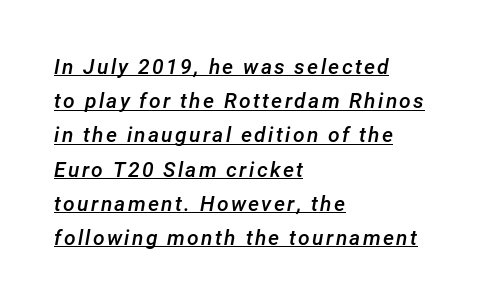
Q: Is the text bold? A: Semi-bold.
Q: Is the text italic (slanted)? A: Yes, it leans right by about 12 degrees.
Q: Is the text underlined? A: Yes.
Q: How is the paragraph aligned? A: Left-aligned.
Q: Is the spacing between lines tight, normal or loose? A: Normal.
